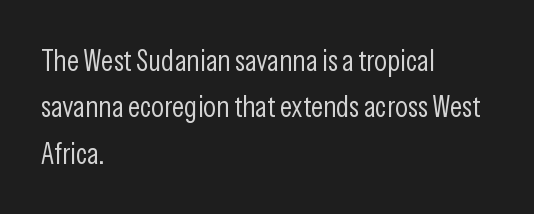
Q: Is the text bold? A: No.
Q: Is the text italic (slanted)? A: No, it is upright.
Q: Is the typeface a serif or a sans-serif typeface? A: Sans-serif.
Q: Is the text underlined? A: No.
Q: How is the paragraph aligned? A: Left-aligned.
Q: Is the spacing between letters normal or unusually wide? A: Normal.
Q: Is the spacing between lines tight, normal or loose? A: Normal.
Q: Width (condensed, normal, or wide)? A: Condensed.
Q: Stroke contrast? A: Low.
Q: x-height? A: Medium.
Q: Monospaced? A: No.
